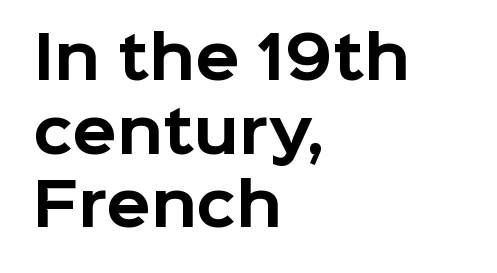
I'd call this a sans setting — the letters go barefoot. The face used here is proportionally spaced, like ordinary book or web type. Does the weight exceed regular? Yes, all the way to bold. The rendering anchors every line to the left-hand side. Students, observe: this is what conventionally led text looks like.
